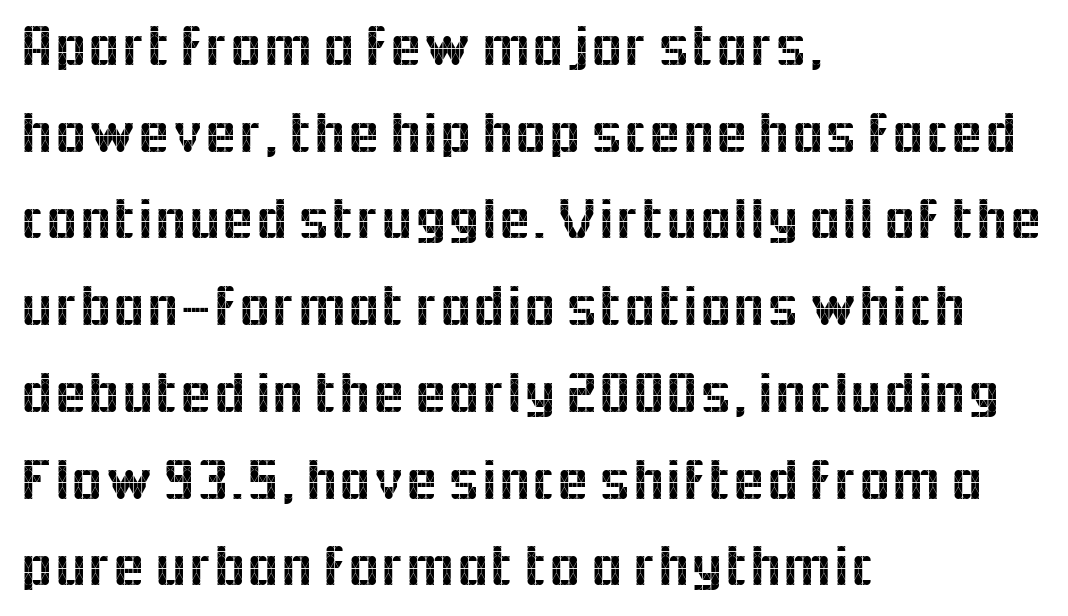
{"serif": "no", "italic": "no", "width": "normal", "x_height": "medium", "monospaced": "no", "underline": "no", "align": "left", "line_spacing": "normal", "line_spacing_ratio": 1.47, "letter_spacing": "normal", "letter_spacing_em": 0.0, "glyph_px": 59}
